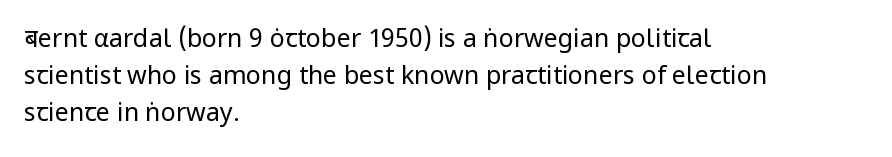
The image shows 25 px text type, upright; set left-aligned, normal line spacing (1.49x), normal letter spacing, not underlined.
